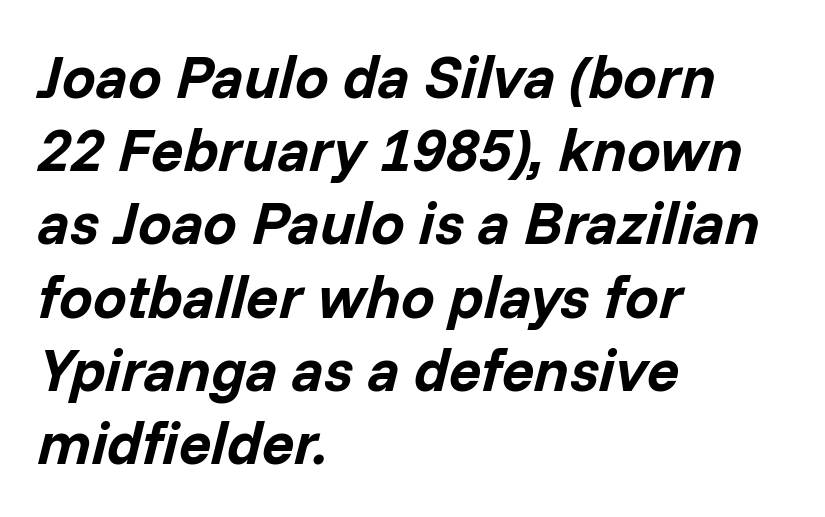
Q: Is the text bold? A: Yes.
Q: Is the text italic (slanted)? A: Yes, it leans right by about 14 degrees.
Q: Is the text underlined? A: No.
Q: How is the paragraph aligned? A: Left-aligned.
Q: Is the spacing between letters normal or unusually wide? A: Normal.
Q: Width (condensed, normal, or wide)? A: Normal.
Q: Stroke contrast? A: Low.
Q: x-height? A: Medium.
Q: Monospaced? A: No.
